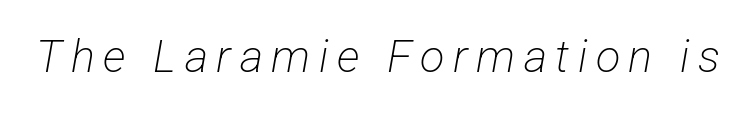
The image shows 45 px light, condensed sans-serif type; set not underlined; low stroke contrast and a medium x-height.
